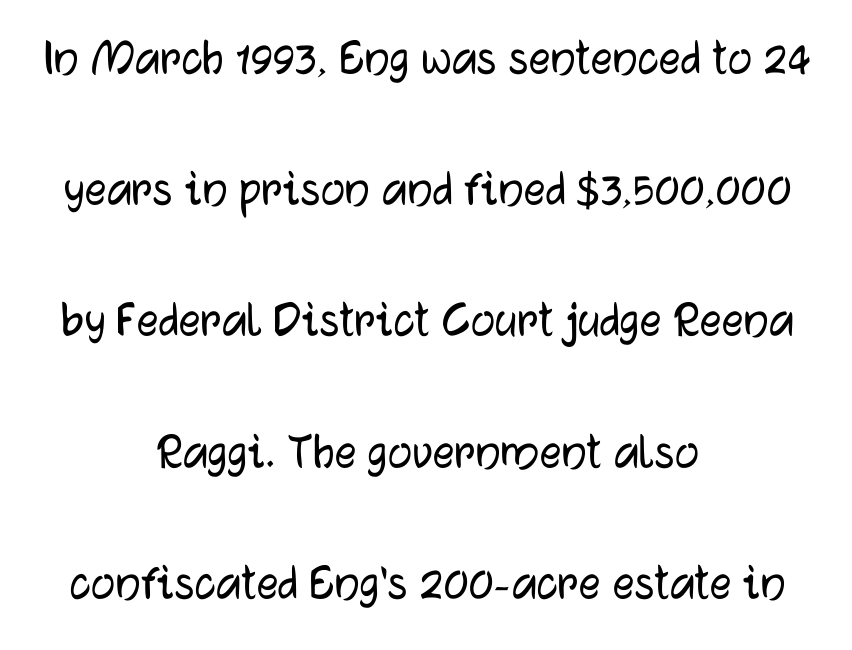
Q: Is the text italic (slanted)? A: No, it is upright.
Q: Is the typeface a serif or a sans-serif typeface? A: Sans-serif.
Q: Is the text underlined? A: No.
Q: How is the paragraph aligned? A: Centered.
Q: Is the spacing between letters normal or unusually wide? A: Normal.
Q: Is the spacing between lines tight, normal or loose? A: Loose.
Q: Width (condensed, normal, or wide)? A: Normal.
Q: Stroke contrast? A: Low.
Q: x-height? A: Medium.
Q: Monospaced? A: No.
